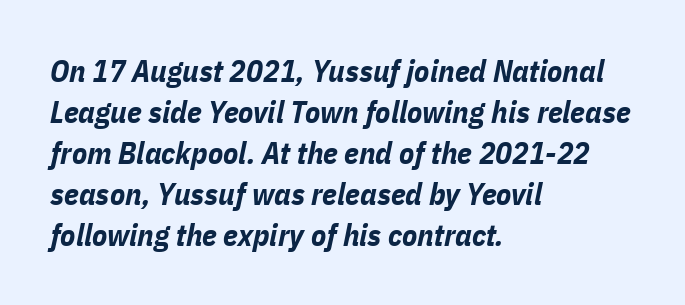
Notice how descenders clear the ascenders below comfortably — that's standard leading. Character widths vary here, with narrow letters taking less room than wide ones. The gap between lines stays unmarked. If you drew a line through each stem, it would be angled.
